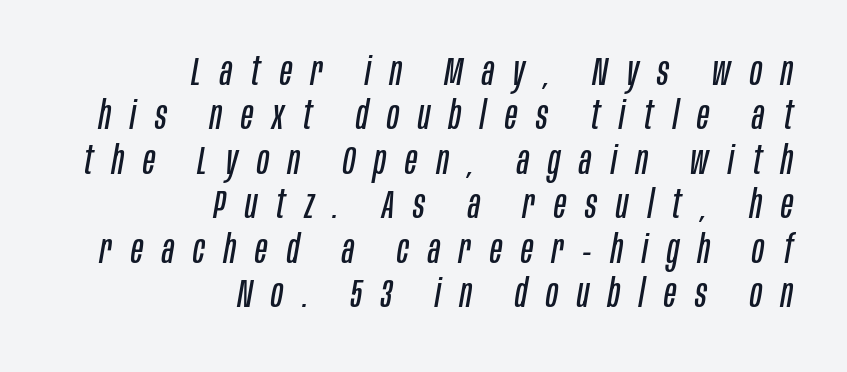
The foot of each line stays bare and open. Slant detected: the letters are inclined. Vertical spacing — tight. A student would call this right alignment; a typographer would say flush right, rag left. The face used here is proportionally spaced, like ordinary book or web type. Each word looks stretched out because of the extra space between its letters.
